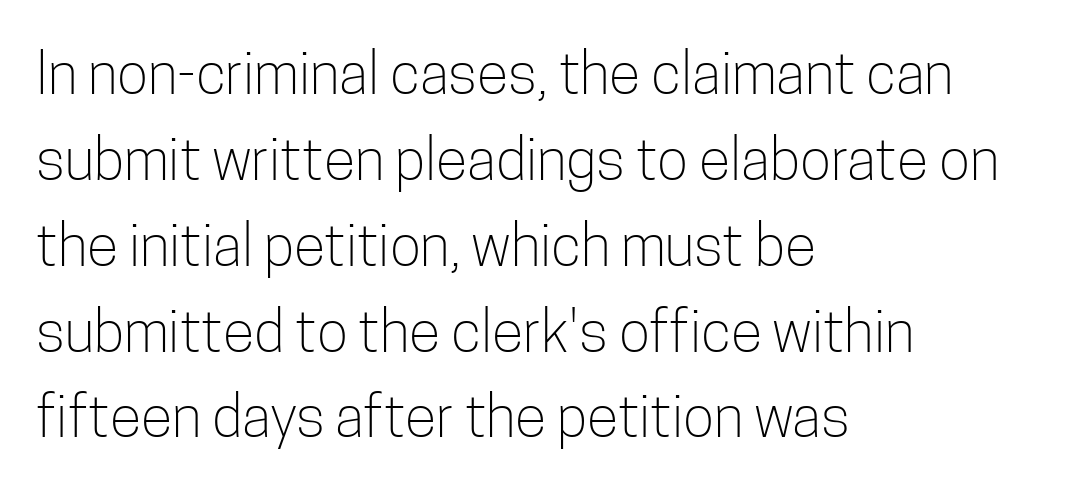
{"serif": "no", "italic": "no", "bold": "no", "weight": "light", "width": "condensed", "stroke_contrast": "low", "x_height": "medium", "monospaced": "no", "underline": "no", "align": "left", "line_spacing": "normal", "line_spacing_ratio": 1.48, "letter_spacing": "normal", "letter_spacing_em": 0.0, "glyph_px": 58}
